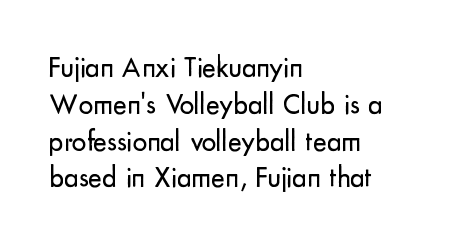
{"serif": "no", "italic": "no", "bold": "no", "weight": "regular", "width": "normal", "stroke_contrast": "low", "x_height": "small", "monospaced": "no", "underline": "no", "align": "left", "line_spacing": "normal", "line_spacing_ratio": 1.27, "letter_spacing": "normal", "letter_spacing_em": 0.0, "glyph_px": 29}
